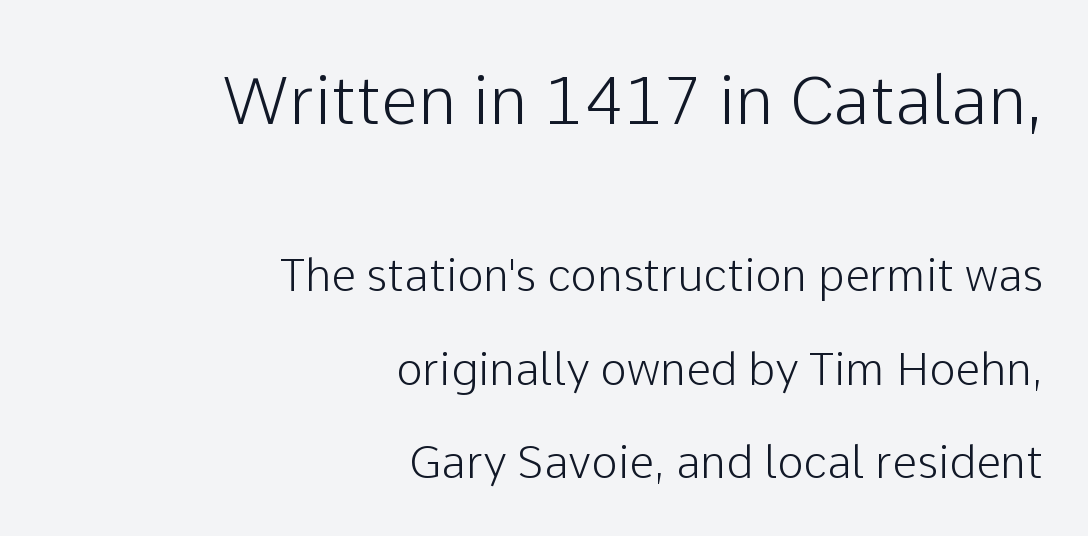
The image shows 67 px sans-serif type, upright; set right-aligned, loose line spacing (2.08x), normal letter spacing, not underlined; the first (top) block is 1.49x larger; low stroke contrast and a medium x-height.
